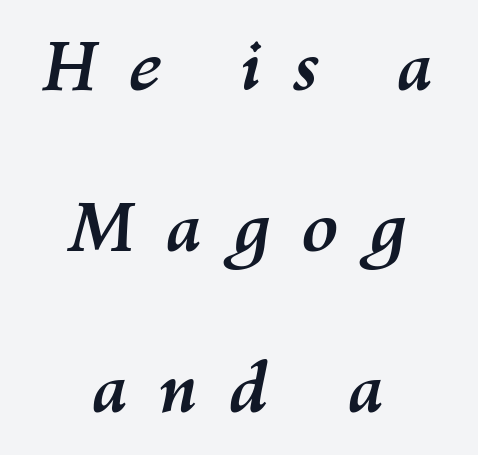
{"italic": "yes", "lean": "right", "slant_degrees": 10, "bold": "yes", "weight": "semibold", "width": "normal", "stroke_contrast": "medium", "x_height": "medium", "monospaced": "no", "underline": "no", "align": "center", "line_spacing": "loose", "line_spacing_ratio": 2.37, "letter_spacing": "wide", "letter_spacing_em": 0.43, "glyph_px": 68}
